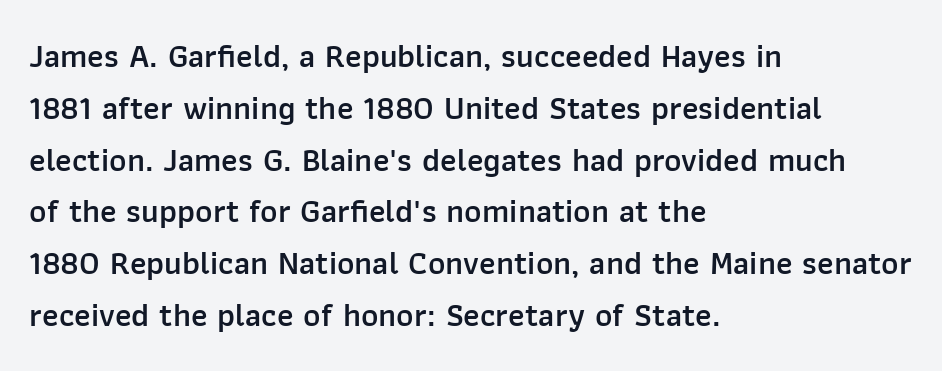
You can tell it's not italic because the verticals are truly vertical. Character widths vary here, with narrow letters taking less room than wide ones. Is there much room between lines? A standard amount, neither cramped nor airy. Plain, unruled lines of type. Typesetter's note: demi weight, one step under bold.
